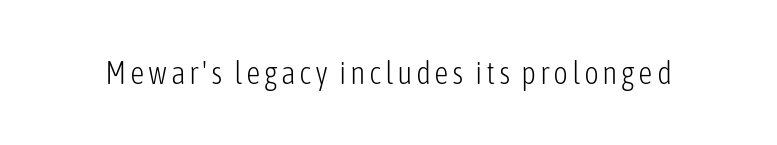
{"serif": "no", "italic": "no", "bold": "no", "weight": "light", "width": "condensed", "stroke_contrast": "low", "x_height": "medium", "monospaced": "no", "underline": "no", "glyph_px": 32}
